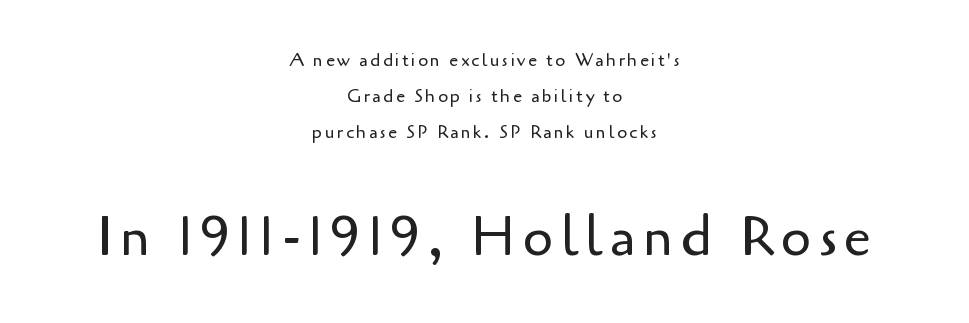
The whitespace from short lines is split evenly between both sides. Top chunk: small. Bottom chunk: large. A typesetter would label this face a sans. Summary of vertical rhythm: relaxed, with wide interline spacing. In terms of posture, this sample is upright.
